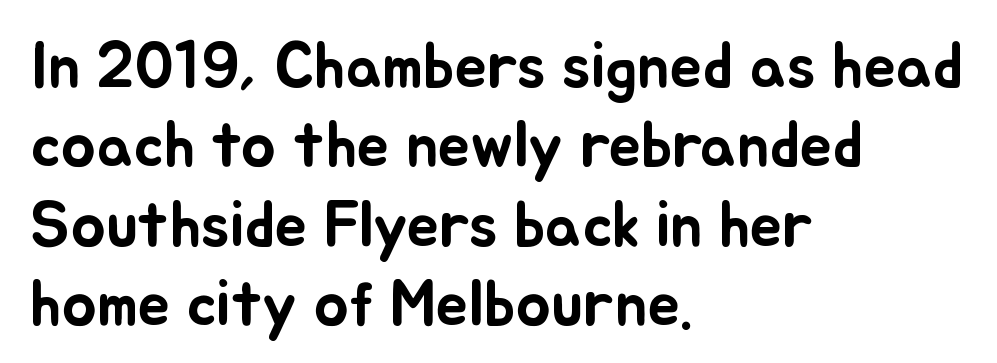
{"italic": "no", "width": "normal", "stroke_contrast": "low", "x_height": "small", "monospaced": "no", "underline": "no", "align": "left", "line_spacing_ratio": 1.22, "letter_spacing": "normal", "letter_spacing_em": 0.0, "glyph_px": 65}
